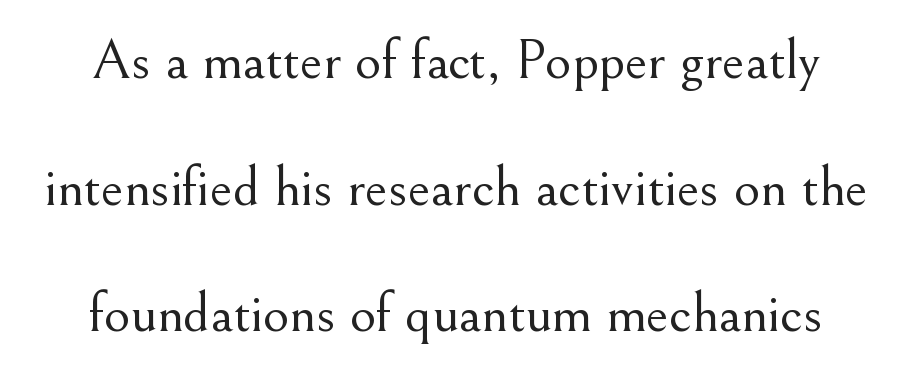
The image shows 57 px light serif type, upright; set loose line spacing (2.22x), normal letter spacing, not underlined; medium stroke contrast and a small x-height.
